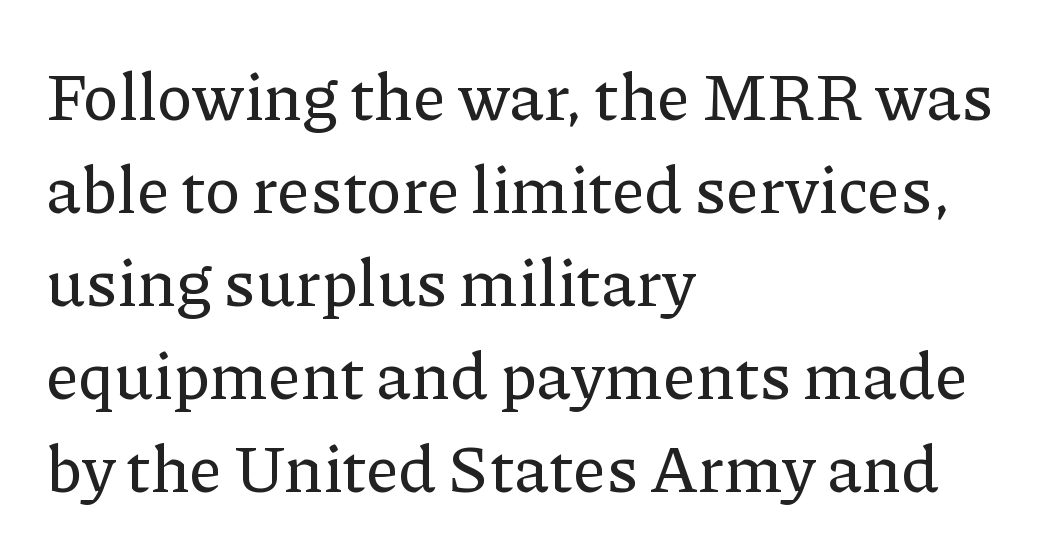
Q: Is the text italic (slanted)? A: No, it is upright.
Q: Is the typeface a serif or a sans-serif typeface? A: Serif.
Q: Is the text underlined? A: No.
Q: How is the paragraph aligned? A: Left-aligned.
Q: Is the spacing between letters normal or unusually wide? A: Normal.
Q: Is the spacing between lines tight, normal or loose? A: Normal.
Q: Width (condensed, normal, or wide)? A: Normal.
Q: Stroke contrast? A: Low.
Q: x-height? A: Medium.
Q: Monospaced? A: No.
